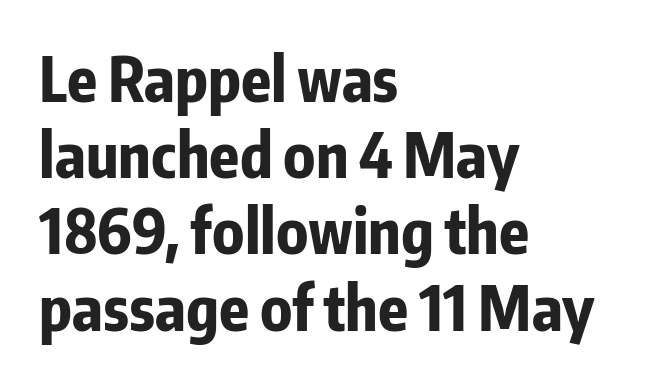
{"serif": "no", "italic": "no", "bold": "yes", "weight": "bold", "width": "condensed", "stroke_contrast": "low", "x_height": "medium", "monospaced": "no", "underline": "no", "align": "left", "line_spacing": "normal", "line_spacing_ratio": 1.25, "letter_spacing": "normal", "letter_spacing_em": 0.0, "glyph_px": 61}
